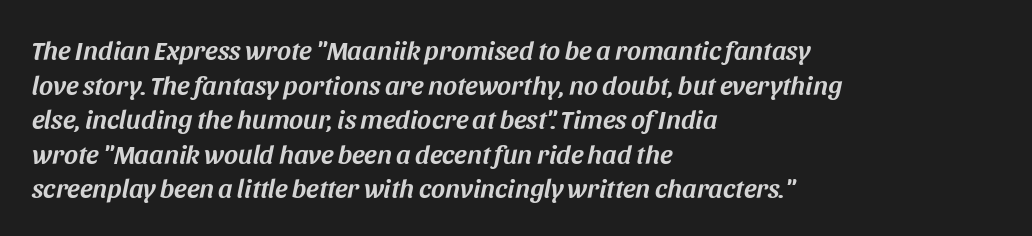
The axis of the letterforms is tilted away from vertical. The words here are not underlined. Short and long lines alike share a common starting point at left. What stands out about the letter spacing? Nothing — it is the standard amount. Regarding leading, the lines here are spaced in the standard way.
